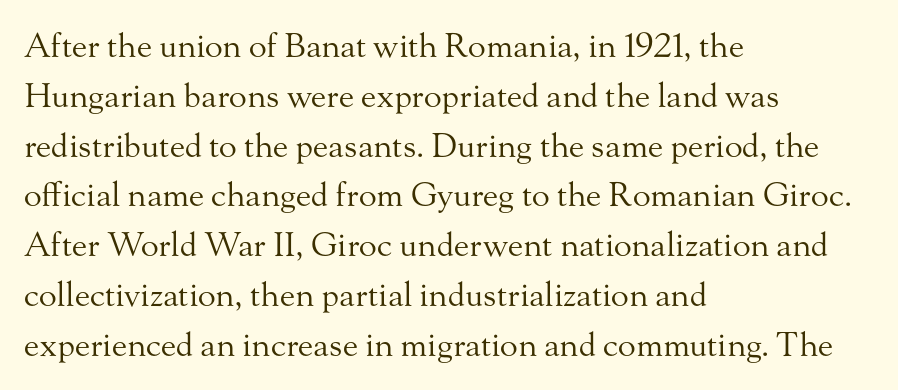
The image shows 33 px regular-weight serif type, upright; set left-aligned, normal line spacing (1.51x), normal letter spacing, not underlined; medium stroke contrast and a small x-height.
